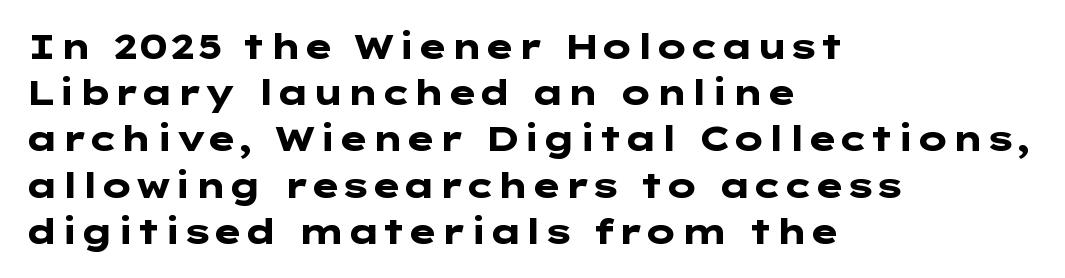
{"serif": "no", "italic": "no", "bold": "yes", "weight": "heavy", "width": "wide", "stroke_contrast": "low", "x_height": "medium", "underline": "no", "align": "left", "line_spacing": "normal", "line_spacing_ratio": 1.36, "letter_spacing": "normal", "letter_spacing_em": 0.0, "glyph_px": 34}
